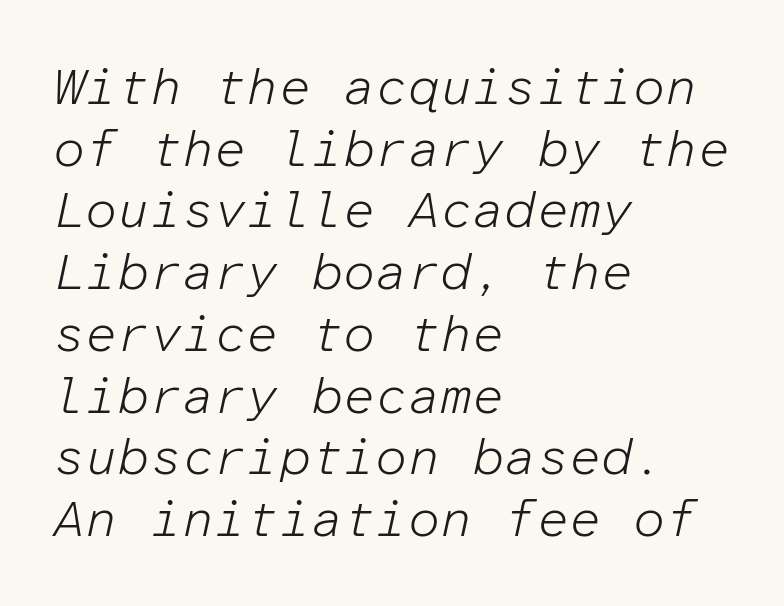
Q: Is the text bold? A: No.
Q: Is the text italic (slanted)? A: Yes, it leans right by about 12 degrees.
Q: Is the text underlined? A: No.
Q: How is the paragraph aligned? A: Left-aligned.
Q: Is the spacing between letters normal or unusually wide? A: Normal.
Q: Width (condensed, normal, or wide)? A: Normal.
Q: Stroke contrast? A: Low.
Q: x-height? A: Medium.
Q: Monospaced? A: Yes.
